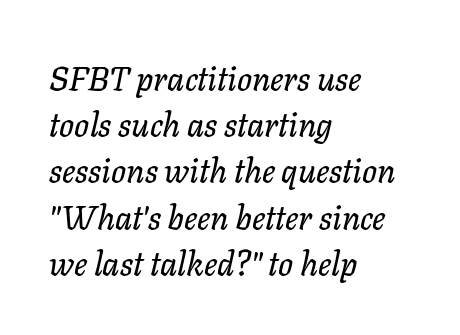
{"italic": "yes", "lean": "right", "slant_degrees": 11, "width": "normal", "stroke_contrast": "low", "x_height": "medium", "monospaced": "no", "underline": "no", "align": "left", "line_spacing": "normal", "line_spacing_ratio": 1.4, "letter_spacing": "normal", "letter_spacing_em": 0.0, "glyph_px": 33}
